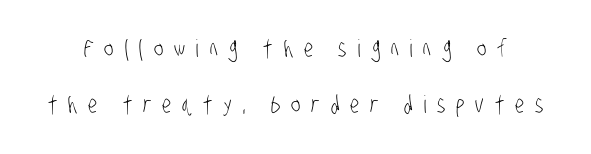
The image shows 24 px text type; set loose line spacing (2.35x), unusually wide letter spacing (+0.45 em), not underlined.
